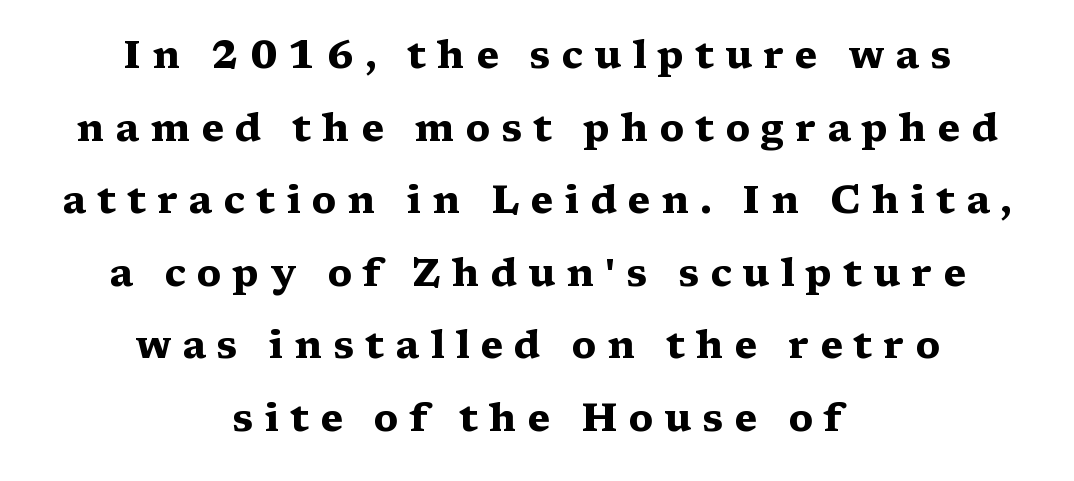
{"serif": "yes", "italic": "no", "bold": "yes", "weight": "heavy", "width": "wide", "stroke_contrast": "medium", "x_height": "medium", "monospaced": "no", "underline": "no", "align": "center", "line_spacing_ratio": 1.86, "letter_spacing": "wide", "letter_spacing_em": 0.28, "glyph_px": 39}
